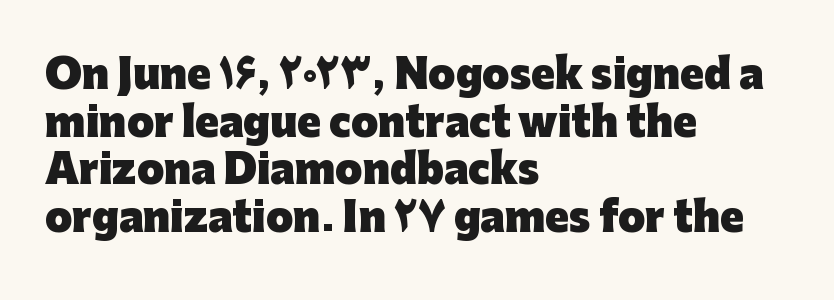
{"serif": "no", "italic": "no", "bold": "yes", "weight": "heavy", "width": "normal", "stroke_contrast": "low", "x_height": "medium", "monospaced": "no", "underline": "no", "align": "left", "line_spacing_ratio": 1.22, "letter_spacing": "normal", "letter_spacing_em": 0.0, "glyph_px": 39}
